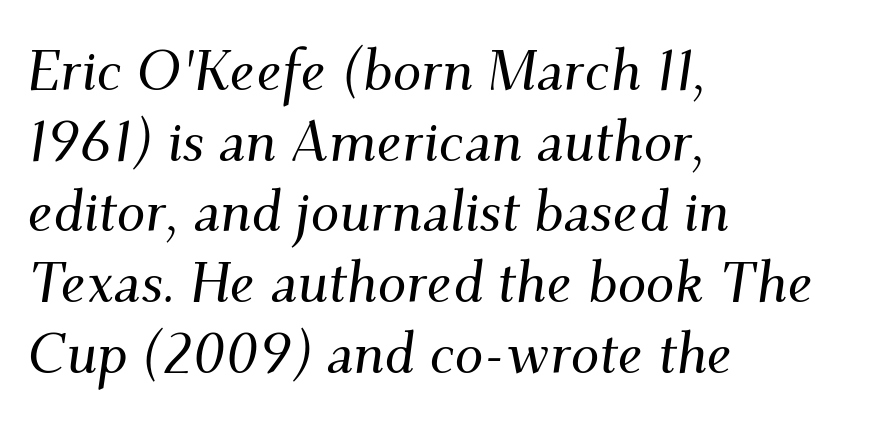
{"serif": "yes", "italic": "yes", "lean": "right", "slant_degrees": 9, "width": "normal", "stroke_contrast": "medium", "x_height": "small", "monospaced": "no", "underline": "no", "align": "left", "line_spacing_ratio": 1.24, "letter_spacing": "normal", "letter_spacing_em": 0.0, "glyph_px": 57}
